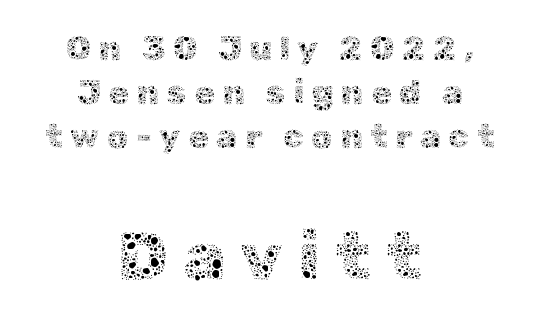
Q: Is the text bold? A: No.
Q: Is the text italic (slanted)? A: No, it is upright.
Q: Is the text underlined? A: No.
Q: How is the paragraph aligned? A: Centered.
Q: Is the spacing between letters normal or unusually wide? A: Unusually wide.
Q: Is the spacing between lines tight, normal or loose? A: Normal.
Q: Which block of text is set in a larger size, the first (top) or the second (bottom)? A: The second (bottom) one.
Q: Width (condensed, normal, or wide)? A: Normal.
Q: x-height? A: Medium.
Q: Monospaced? A: No.
